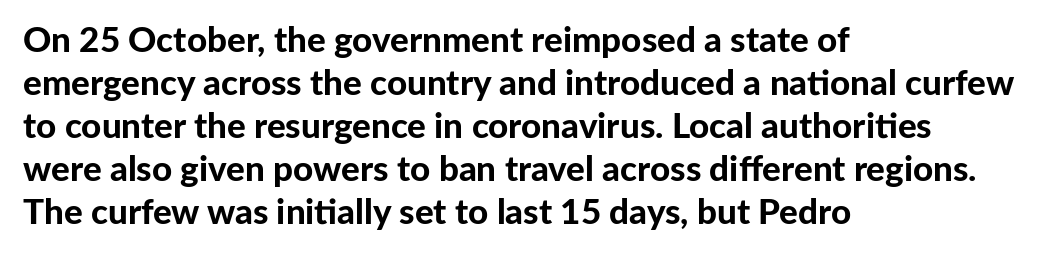
Reading down the block, your eye returns to a fixed left position each line. When letters stand straight like this, we call the style roman or upright. Each row of text sits above clean, open space. Grotesque or geometric, the face here clearly has no serifs. No extra tracking has been applied to these lines.
